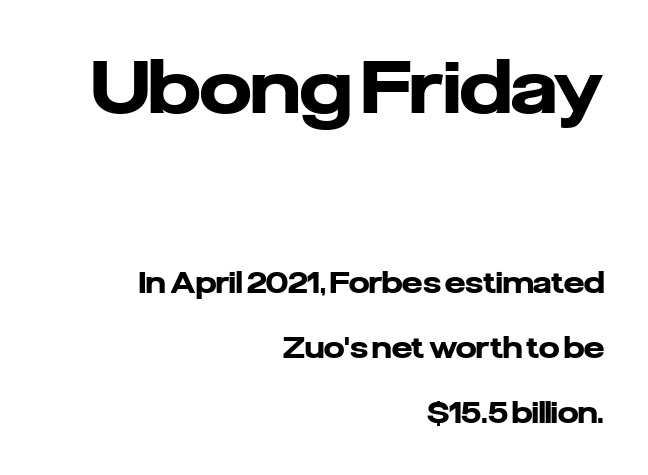
There is no visible air inserted between adjacent glyphs. Regarding serifs, this sample does without them. A roman cut, with each character standing at attention. A clean baseline with only descenders dipping below it.
